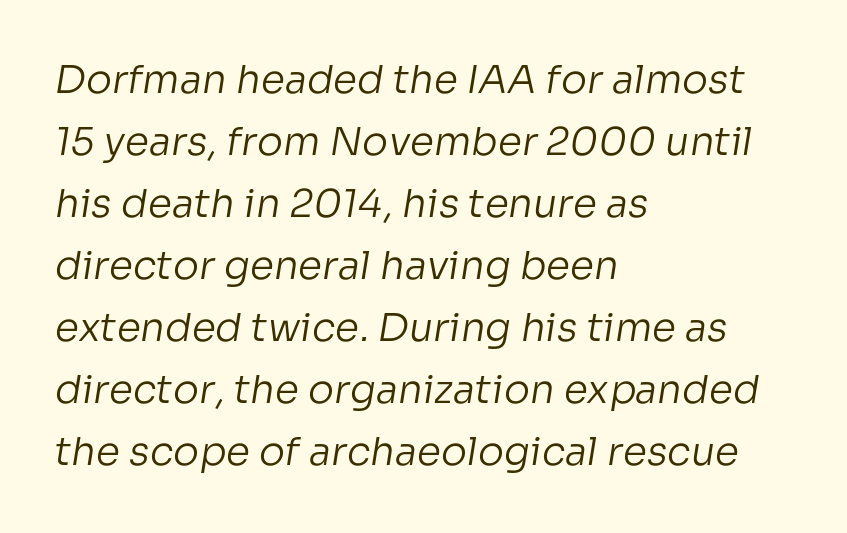
{"serif": "no", "bold": "no", "weight": "regular", "width": "normal", "stroke_contrast": "low", "x_height": "medium", "monospaced": "no", "underline": "no", "align": "left", "line_spacing": "normal", "line_spacing_ratio": 1.59, "letter_spacing": "normal", "letter_spacing_em": 0.0, "glyph_px": 39}
